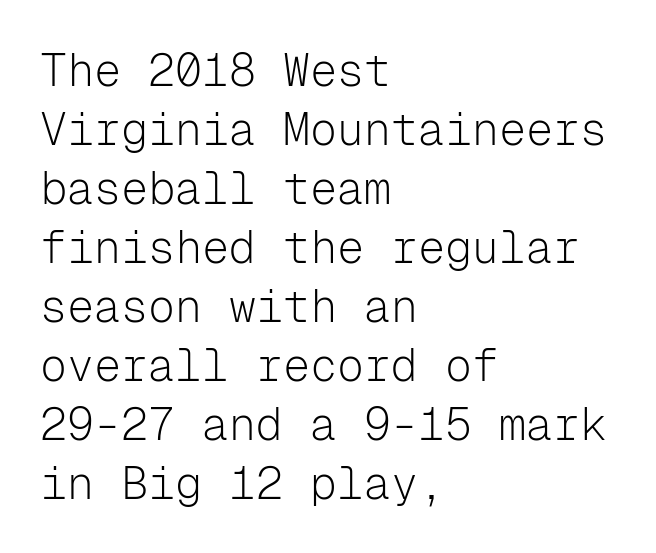
{"serif": "no", "italic": "no", "bold": "no", "weight": "light", "width": "normal", "stroke_contrast": "low", "x_height": "medium", "monospaced": "yes", "underline": "no", "align": "left", "line_spacing": "normal", "line_spacing_ratio": 1.31, "letter_spacing": "normal", "letter_spacing_em": 0.0, "glyph_px": 45}
